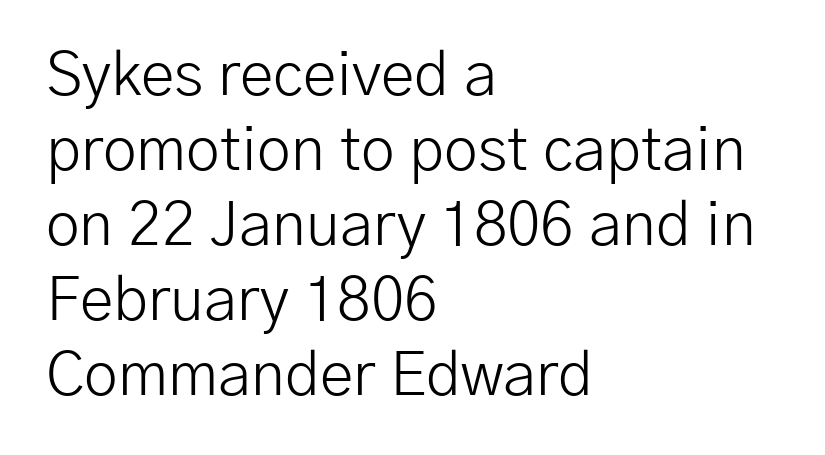
Rule under the text: the space is simply empty. The ragged edge is on the right, which tells us the setting is flush left. What kind of face is this? One without serifs — a sans. Weight: in the light-to-regular range. A typesetter would call this proportional, since set widths differ per character.
